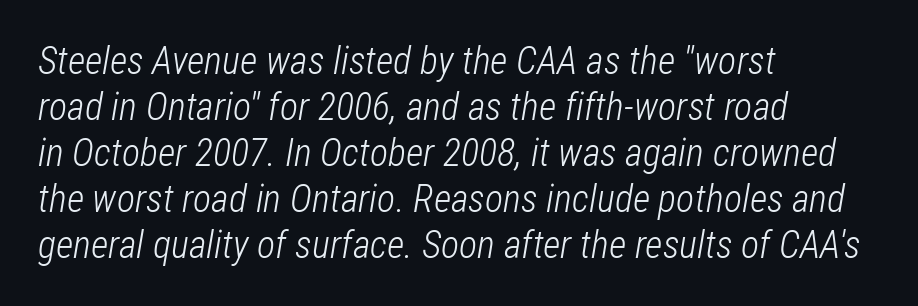
Q: Is the text bold? A: No.
Q: Is the text italic (slanted)? A: Yes, it leans right by about 12 degrees.
Q: Is the text underlined? A: No.
Q: How is the paragraph aligned? A: Left-aligned.
Q: Is the spacing between letters normal or unusually wide? A: Normal.
Q: Width (condensed, normal, or wide)? A: Condensed.
Q: Stroke contrast? A: Low.
Q: x-height? A: Medium.
Q: Monospaced? A: No.
